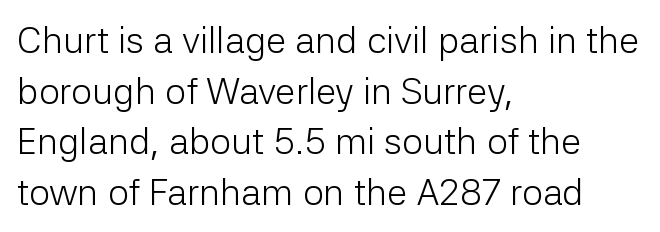
Q: Is the text bold? A: No.
Q: Is the text italic (slanted)? A: No, it is upright.
Q: Is the typeface a serif or a sans-serif typeface? A: Sans-serif.
Q: Is the text underlined? A: No.
Q: How is the paragraph aligned? A: Left-aligned.
Q: Is the spacing between letters normal or unusually wide? A: Normal.
Q: Is the spacing between lines tight, normal or loose? A: Normal.
Q: Width (condensed, normal, or wide)? A: Normal.
Q: Stroke contrast? A: Low.
Q: x-height? A: Medium.
Q: Monospaced? A: No.
